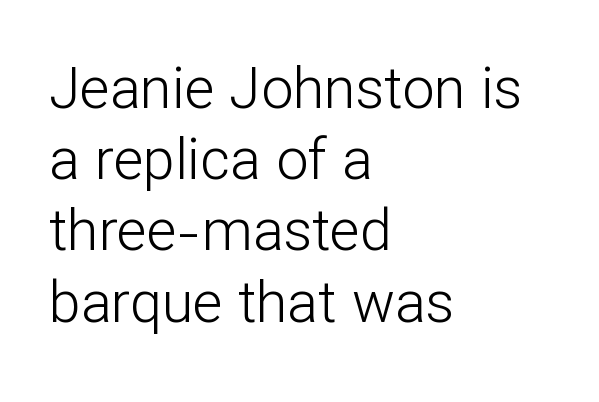
{"serif": "no", "italic": "no", "bold": "no", "weight": "light", "width": "normal", "stroke_contrast": "low", "x_height": "medium", "monospaced": "no", "underline": "no", "align": "left", "line_spacing": "normal", "line_spacing_ratio": 1.25, "letter_spacing": "normal", "letter_spacing_em": 0.0, "glyph_px": 57}
